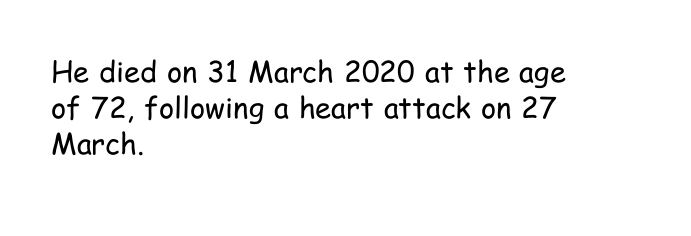
The cut favours lightness, reaching ordinary text weight at its darkest. Italic? Not at all — the glyphs are vertical. The rows are spaced the way most documents space them. The glyphs are unaccompanied by any horizontal stroke below them. The face used here is proportionally spaced, like ordinary book or web type. The text block is weighted toward the left margin, trailing off unevenly rightward.
